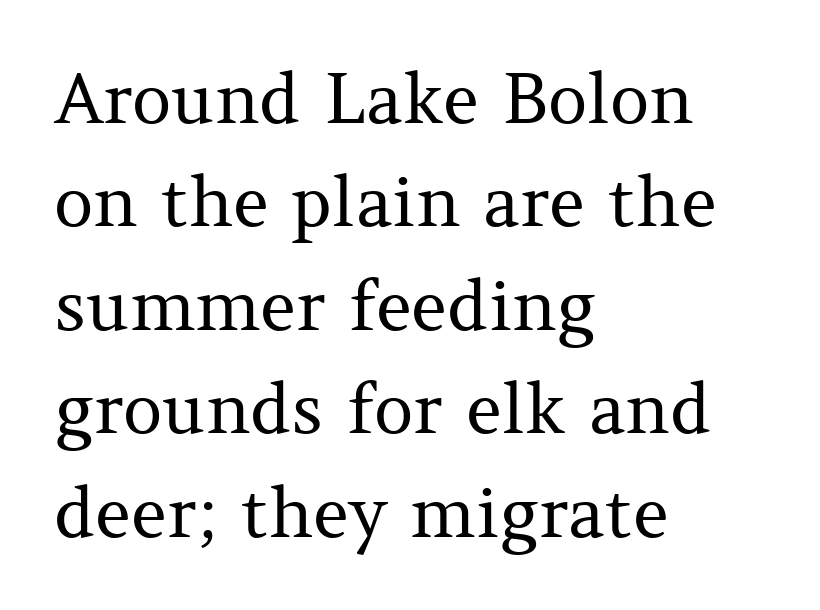
The image shows 69 px regular-weight serif type, upright; set left-aligned, normal line spacing (1.5x), normal letter spacing, not underlined; medium stroke contrast and a medium x-height.
